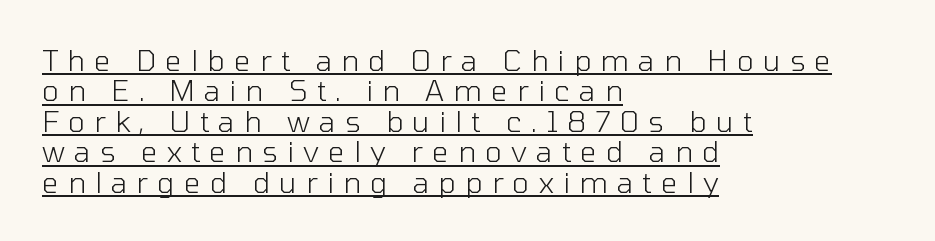
Check the space under the baseline: a stroke is drawn there. The letterforms sit at book weight or below. I'd call this a sans setting — the letters go barefoot. Typeset ragged right — the left edge is the straight one. Character widths vary here, with narrow letters taking less room than wide ones. The passage shown stacks its lines with hardly any gap.
